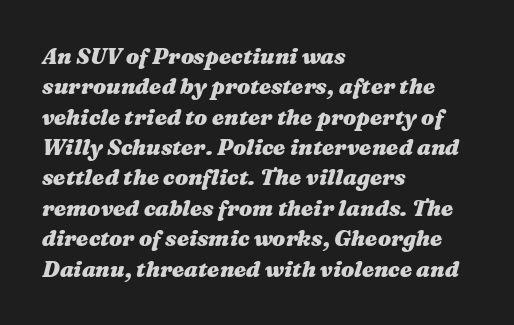
Q: Is the text bold? A: Yes.
Q: Is the text italic (slanted)? A: Yes, it leans right by about 16 degrees.
Q: Is the text underlined? A: No.
Q: How is the paragraph aligned? A: Left-aligned.
Q: Is the spacing between letters normal or unusually wide? A: Normal.
Q: Is the spacing between lines tight, normal or loose? A: Normal.
